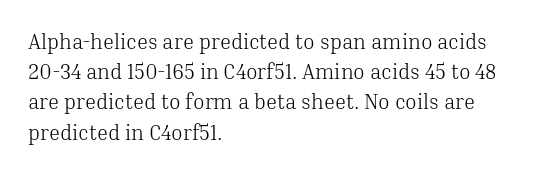
Regarding leading, the lines here are spaced in the standard way. Underline: absent. A classic flush-left, rag-right setting is used for this passage. Every character sits straight up, as roman type does.
